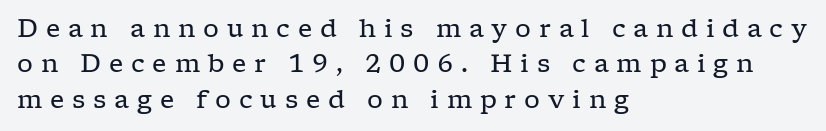
The image shows 25 px text type, upright; set left-aligned, normal line spacing (1.42x), unusually wide letter spacing (+0.31 em), not underlined.
